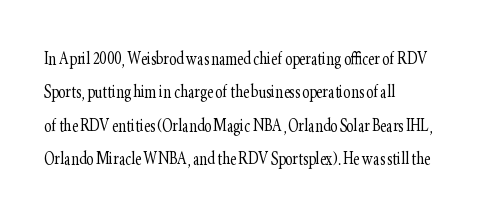
Q: Is the text bold? A: No.
Q: Is the text italic (slanted)? A: No, it is upright.
Q: Is the text underlined? A: No.
Q: How is the paragraph aligned? A: Left-aligned.
Q: Is the spacing between letters normal or unusually wide? A: Normal.
Q: Is the spacing between lines tight, normal or loose? A: Normal.
